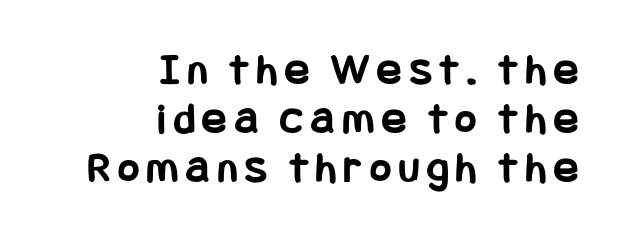
{"serif": "no", "italic": "no", "bold": "yes", "weight": "bold", "width": "condensed", "stroke_contrast": "low", "x_height": "large", "underline": "no", "align": "right", "line_spacing": "tight", "line_spacing_ratio": 1.09, "glyph_px": 45}
